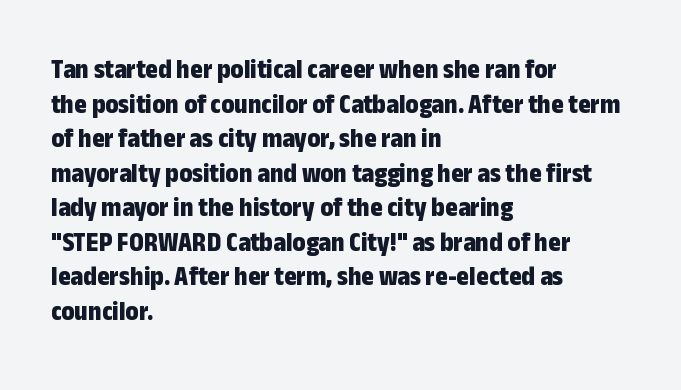
Compared with typical body copy, the letter spacing here is the same. The setting favours the left margin, as ordinary paragraphs usually do. Heft: maximum for text — a bold. Beneath every word, the page is bare. Successive baselines arrive at the customary interval. These lines were composed using upright roman letters.
